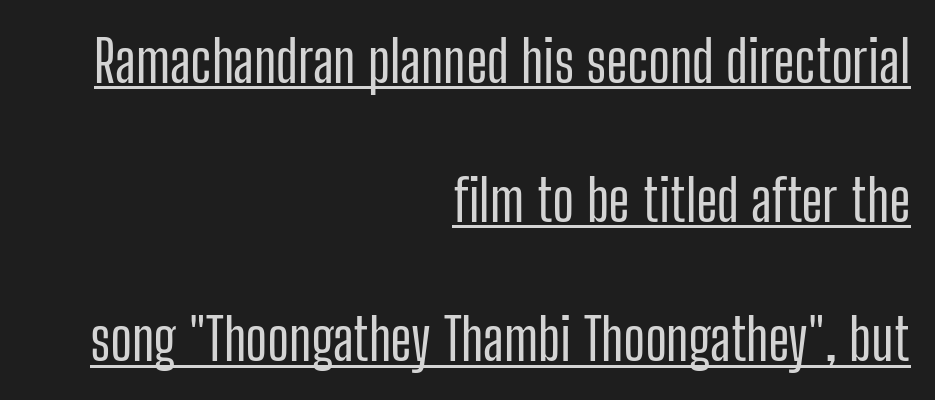
The image shows 58 px condensed sans-serif type, upright; set right-aligned, loose line spacing (2.4x), normal letter spacing, underlined; low stroke contrast and a medium x-height.
